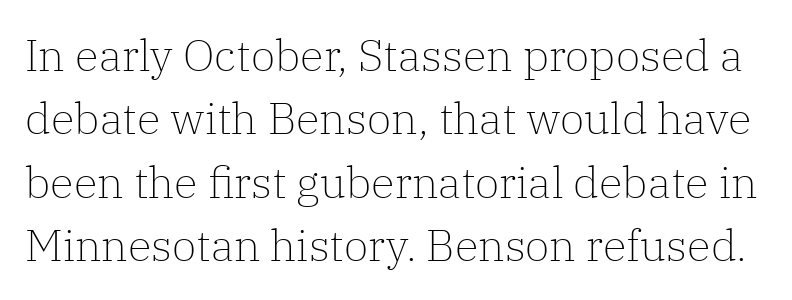
The image shows 44 px light serif type, upright; set normal line spacing (1.44x), normal letter spacing, not underlined; low stroke contrast and a medium x-height.
